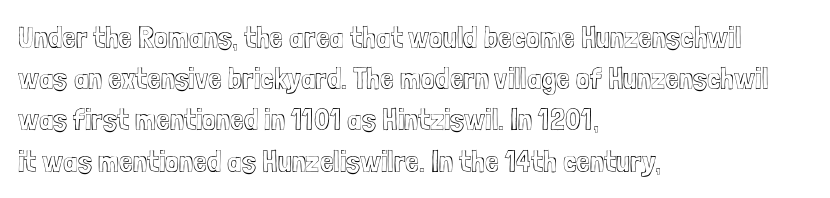
The image shows 31 px condensed type, upright; set left-aligned, normal line spacing (1.33x), normal letter spacing, not underlined; a medium x-height.
